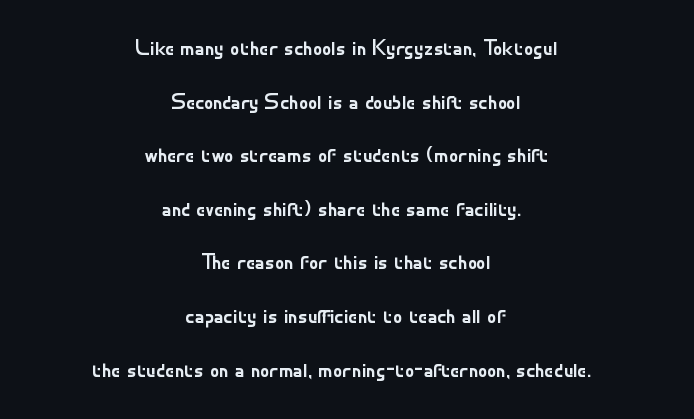
The image shows 23 px text type, upright; set centered, loose line spacing (2.33x), normal letter spacing, not underlined.
